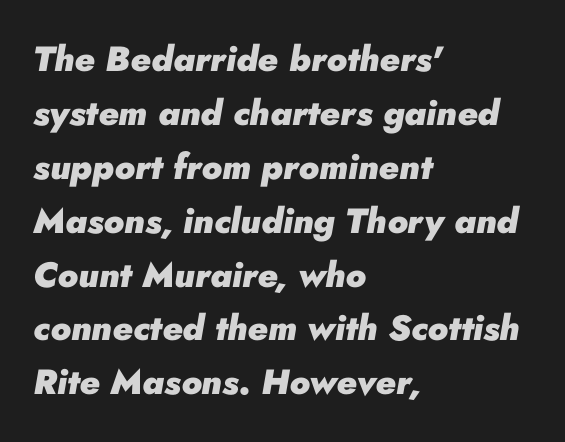
The image shows 35 px heavy type, italic (leaning right); set left-aligned, normal line spacing (1.54x), normal letter spacing, not underlined; low stroke contrast and a small x-height.
